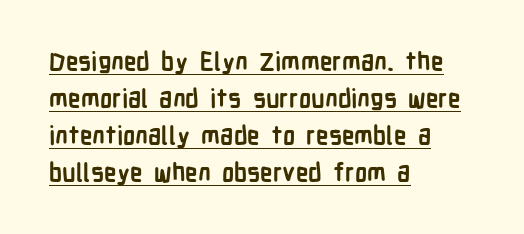
The image shows 25 px bold type, upright; set left-aligned, normal line spacing (1.48x), normal letter spacing, underlined.
